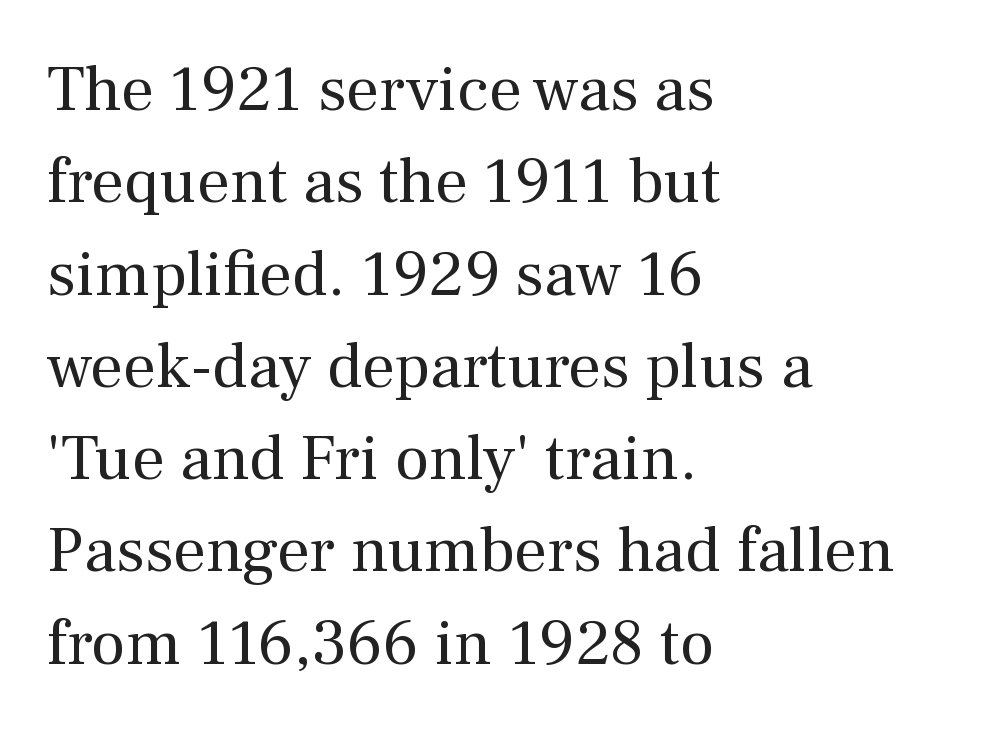
{"serif": "yes", "italic": "no", "bold": "no", "weight": "regular", "width": "normal", "stroke_contrast": "medium", "x_height": "medium", "monospaced": "no", "underline": "no", "align": "left", "line_spacing": "normal", "line_spacing_ratio": 1.42, "letter_spacing": "normal", "letter_spacing_em": 0.0, "glyph_px": 65}
